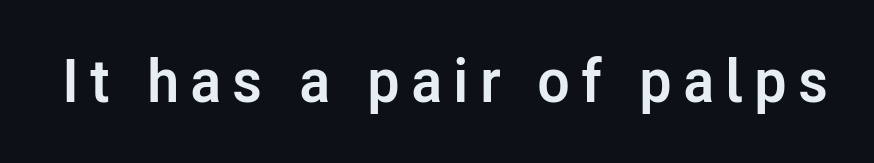
The glyphs are unaccompanied by any horizontal stroke below them. The designer went with a sans here, leaving each stem footless. Nope, not italic — everything's standing straight. Stroke thickness is high; the sample reads as a true bold. Think of a printed novel: that variable character pitch is what you see here.
